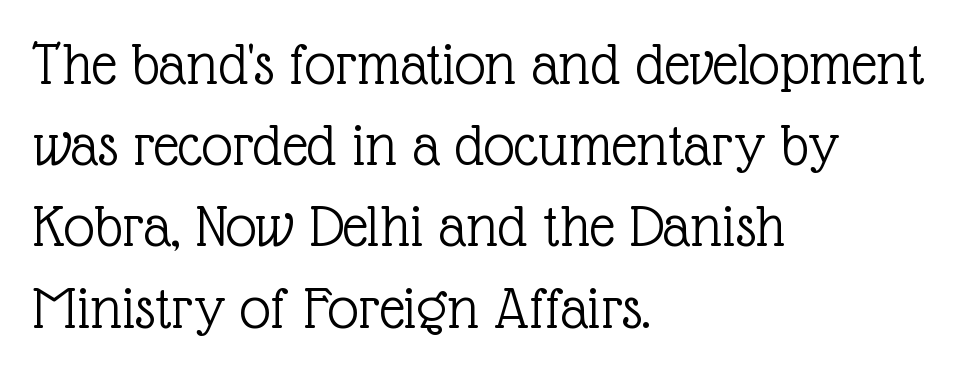
{"serif": "yes", "italic": "no", "bold": "no", "weight": "light", "width": "normal", "x_height": "medium", "monospaced": "no", "underline": "no", "align": "left", "line_spacing": "normal", "line_spacing_ratio": 1.31, "letter_spacing": "normal", "letter_spacing_em": 0.0, "glyph_px": 62}
